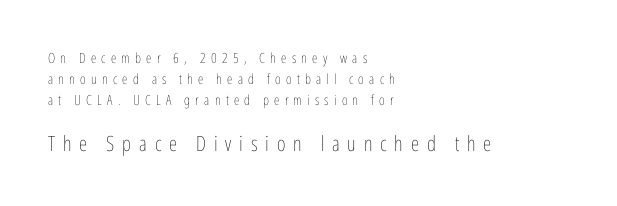
The typesetting does not lean heavy: it is not bold. Does the lettering tilt? It doesn't — this is upright. This sample is left-justified, so line endings fall wherever the words run out. The area under the type is left untouched.
